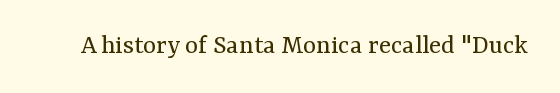
Q: Is the text bold? A: No.
Q: Is the text italic (slanted)? A: No, it is upright.
Q: Is the typeface a serif or a sans-serif typeface? A: Serif.
Q: Is the text underlined? A: No.
Q: Is the spacing between letters normal or unusually wide? A: Normal.
Q: Width (condensed, normal, or wide)? A: Normal.
Q: Stroke contrast? A: Medium.
Q: x-height? A: Medium.
Q: Monospaced? A: No.
